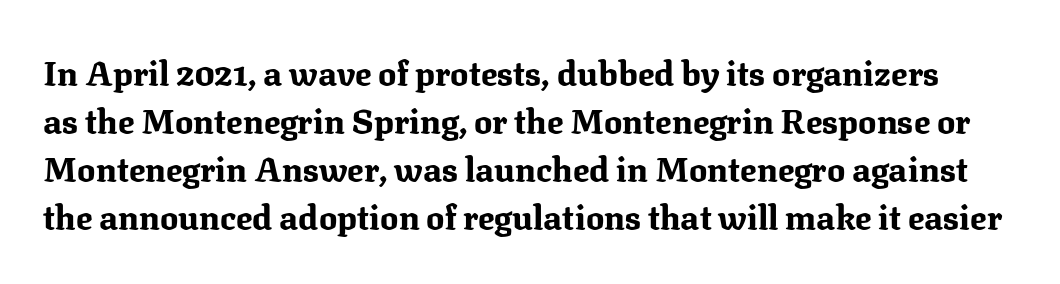
{"serif": "yes", "italic": "no", "bold": "yes", "weight": "bold", "width": "normal", "stroke_contrast": "medium", "x_height": "medium", "monospaced": "no", "underline": "no", "line_spacing": "normal", "line_spacing_ratio": 1.41, "letter_spacing": "normal", "letter_spacing_em": 0.0, "glyph_px": 34}
